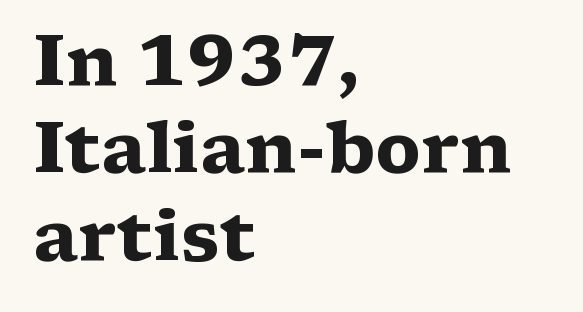
Quick note: interline space is typical. Character widths vary here, with narrow letters taking less room than wide ones. Stroke terminals: seriffed. These lines were composed using upright roman letters. A dark, heavy texture on the line: the type is bold. This rendering leaves character spacing at its baseline value.
